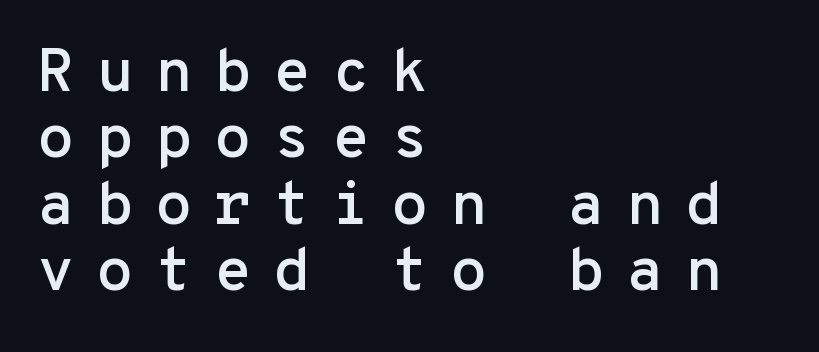
Q: Is the text italic (slanted)? A: No, it is upright.
Q: Is the typeface a serif or a sans-serif typeface? A: Sans-serif.
Q: Is the text underlined? A: No.
Q: How is the paragraph aligned? A: Left-aligned.
Q: Is the spacing between letters normal or unusually wide? A: Unusually wide.
Q: Is the spacing between lines tight, normal or loose? A: Tight.
Q: Width (condensed, normal, or wide)? A: Normal.
Q: Stroke contrast? A: Low.
Q: x-height? A: Medium.
Q: Monospaced? A: Yes.
